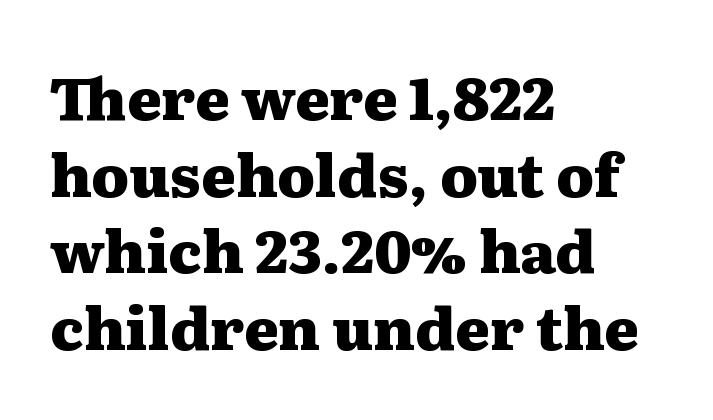
The image shows 59 px heavy, wide serif type, upright; set left-aligned, normal line spacing (1.3x), normal letter spacing, not underlined; medium stroke contrast and a medium x-height.
